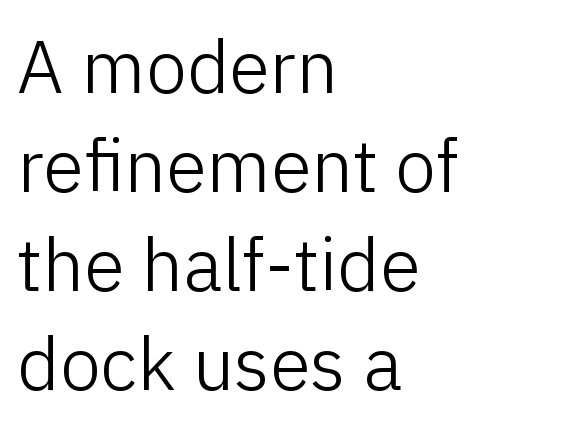
Q: Is the text bold? A: No.
Q: Is the text italic (slanted)? A: No, it is upright.
Q: Is the typeface a serif or a sans-serif typeface? A: Sans-serif.
Q: Is the text underlined? A: No.
Q: How is the paragraph aligned? A: Left-aligned.
Q: Is the spacing between letters normal or unusually wide? A: Normal.
Q: Is the spacing between lines tight, normal or loose? A: Normal.
Q: Width (condensed, normal, or wide)? A: Normal.
Q: Stroke contrast? A: Low.
Q: x-height? A: Medium.
Q: Monospaced? A: No.
